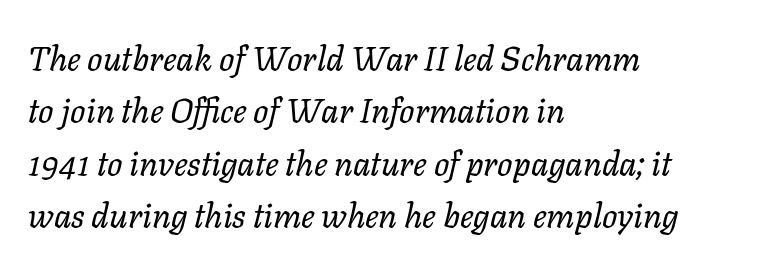
Q: Is the text bold? A: No.
Q: Is the text italic (slanted)? A: Yes, it leans right by about 11 degrees.
Q: Is the text underlined? A: No.
Q: How is the paragraph aligned? A: Left-aligned.
Q: Is the spacing between letters normal or unusually wide? A: Normal.
Q: Is the spacing between lines tight, normal or loose? A: Normal.
Q: Width (condensed, normal, or wide)? A: Normal.
Q: Stroke contrast? A: Low.
Q: x-height? A: Medium.
Q: Monospaced? A: No.
